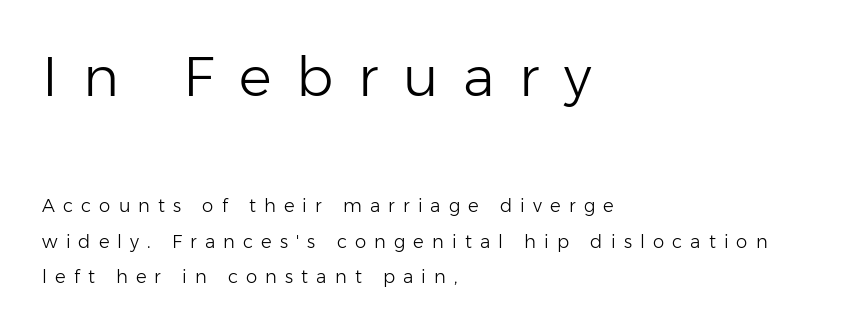
The compositor pushed each line to the left boundary. The gaps between neighbouring characters are conspicuously large. No letter is thick-stroked: the sample isn't bold. You could not count columns in this text — the font is proportionally spaced. Stroke terminals: plain, sans-serif.
